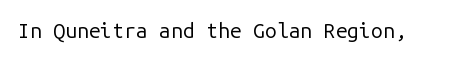
The image shows 21 px text type, upright; set normal letter spacing, not underlined.
